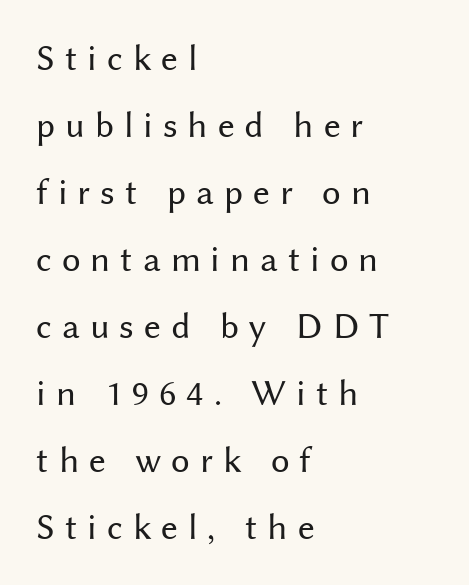
The image shows 37 px regular-weight sans-serif type, upright; set left-aligned, line spacing 1.81x, unusually wide letter spacing (+0.27 em), not underlined; medium stroke contrast and a medium x-height.
